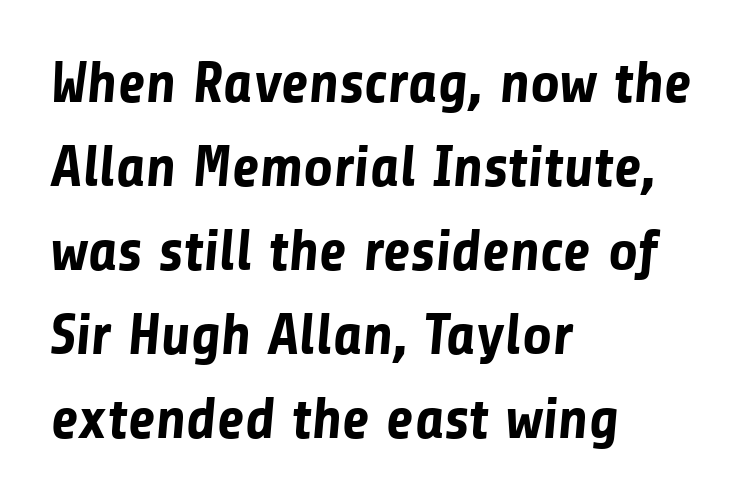
{"serif": "no", "bold": "yes", "weight": "bold", "width": "normal", "stroke_contrast": "low", "x_height": "medium", "monospaced": "no", "underline": "no", "align": "left", "line_spacing": "normal", "line_spacing_ratio": 1.45, "letter_spacing": "normal", "letter_spacing_em": 0.0, "glyph_px": 58}
